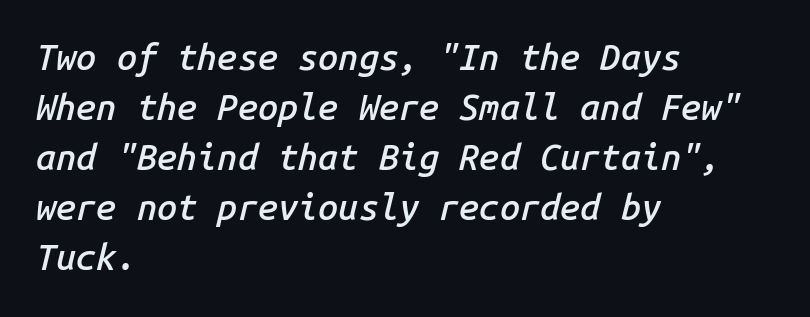
{"italic": "yes", "lean": "right", "slant_degrees": 14, "bold": "semi", "weight": "semibold", "width": "normal", "stroke_contrast": "low", "x_height": "medium", "monospaced": "yes", "underline": "no", "align": "left", "line_spacing": "normal", "line_spacing_ratio": 1.39, "letter_spacing": "normal", "letter_spacing_em": 0.0, "glyph_px": 36}
